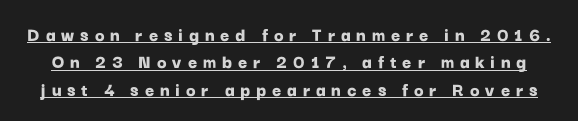
Ordinary non-slanted type is in use. The typesetter has applied underlining to the passage shown. Rows of type keep a routine distance in the vertical direction. Compared with typical body copy, the letter spacing here is much looser. These words are printed bold, with thick strokes throughout.
